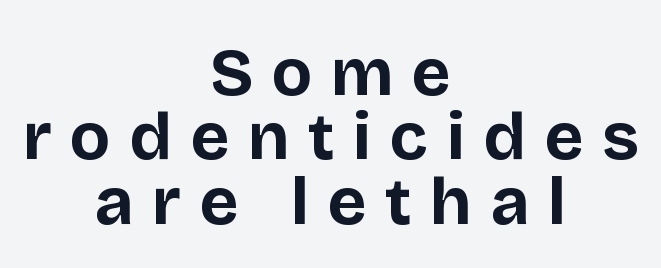
Q: Is the text bold? A: Yes.
Q: Is the text italic (slanted)? A: No, it is upright.
Q: Is the typeface a serif or a sans-serif typeface? A: Sans-serif.
Q: Is the text underlined? A: No.
Q: How is the paragraph aligned? A: Centered.
Q: Is the spacing between letters normal or unusually wide? A: Unusually wide.
Q: Is the spacing between lines tight, normal or loose? A: Tight.
Q: Width (condensed, normal, or wide)? A: Normal.
Q: Stroke contrast? A: Low.
Q: x-height? A: Large.
Q: Monospaced? A: No.
